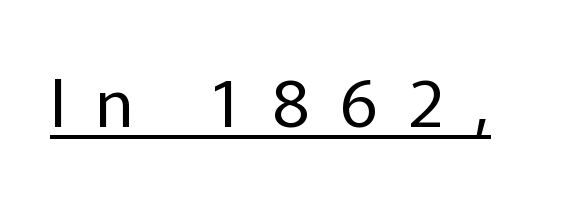
The image shows 66 px regular-weight sans-serif type, upright; set unusually wide letter spacing (+0.46 em), underlined; low stroke contrast and a medium x-height.
